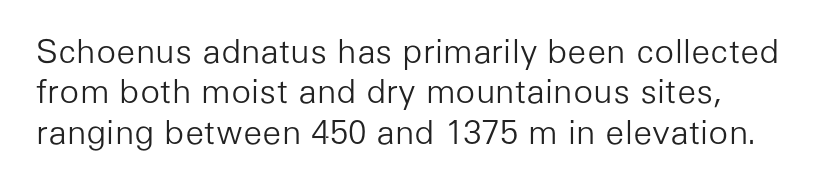
{"serif": "no", "italic": "no", "bold": "no", "weight": "light", "width": "normal", "stroke_contrast": "low", "x_height": "medium", "monospaced": "no", "underline": "no", "line_spacing_ratio": 1.22, "letter_spacing": "normal", "letter_spacing_em": 0.0, "glyph_px": 33}
